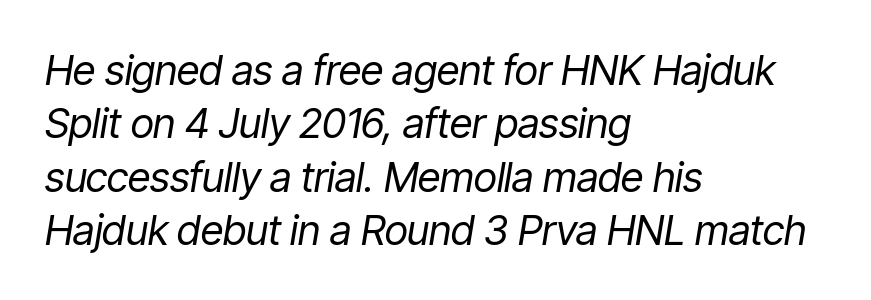
Q: Is the text bold? A: No.
Q: Is the text italic (slanted)? A: Yes, it leans right by about 9 degrees.
Q: Is the text underlined? A: No.
Q: How is the paragraph aligned? A: Left-aligned.
Q: Is the spacing between letters normal or unusually wide? A: Normal.
Q: Is the spacing between lines tight, normal or loose? A: Normal.
Q: Width (condensed, normal, or wide)? A: Condensed.
Q: Stroke contrast? A: Low.
Q: x-height? A: Medium.
Q: Monospaced? A: No.
